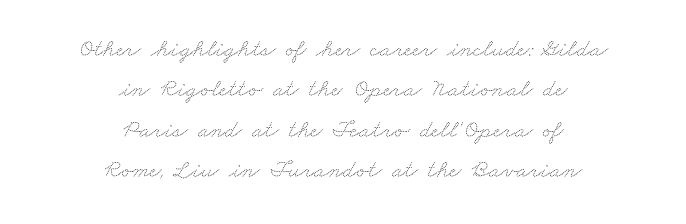
Whoever set this chose a conventional vertical rhythm. The rag falls on both sides of this text block equally. This sample uses plain, unmodified letter spacing. Decoration check: the copy has no underline. On a weight scale, this lands at 450 or below.
